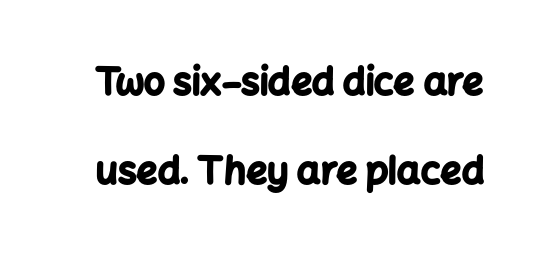
Font category for this specimen: sans-serif. Vertical strokes here are truly vertical. The glyphs have the mass of a bold cut. This sample uses plain, unmodified letter spacing. Summary of vertical rhythm: relaxed, with wide interline spacing. The baseline area is clear.
